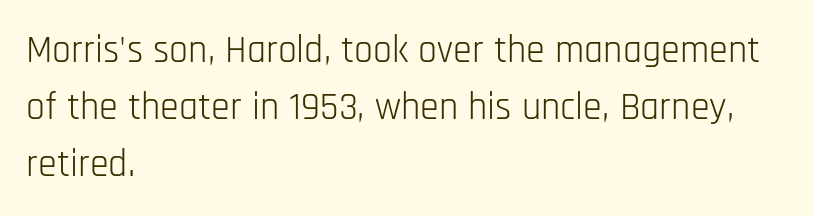
Q: Is the text bold? A: No.
Q: Is the text italic (slanted)? A: No, it is upright.
Q: Is the typeface a serif or a sans-serif typeface? A: Sans-serif.
Q: Is the text underlined? A: No.
Q: How is the paragraph aligned? A: Left-aligned.
Q: Is the spacing between letters normal or unusually wide? A: Normal.
Q: Is the spacing between lines tight, normal or loose? A: Normal.
Q: Width (condensed, normal, or wide)? A: Condensed.
Q: Stroke contrast? A: Low.
Q: x-height? A: Large.
Q: Monospaced? A: No.
